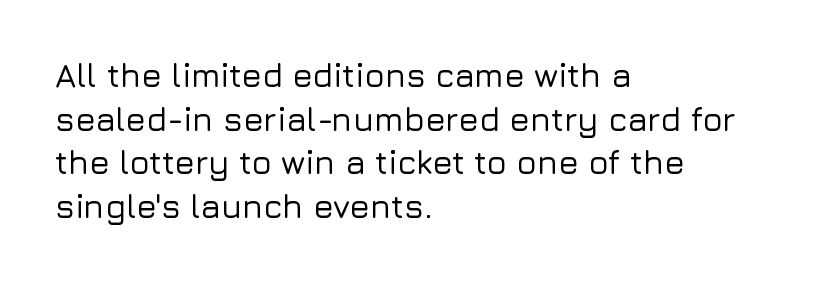
The passage shown is typed in a proportional face where columns would drift. Evenly set lines give the paragraph a standard silhouette. Where is the straight margin? On the left. This rendering features lettering with no underline. Posture: straight, roman, zero tilt.
